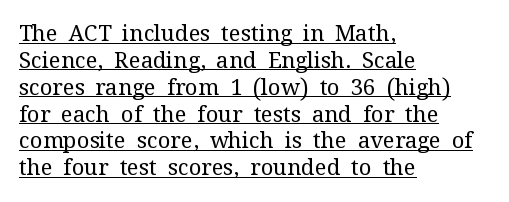
A student would call this left alignment; a typographer would say flush left, rag right. Vertical stems look standard width or narrower in stroke. Glyph-to-glyph distance matches everyday printed text. Posture: upright roman. Students, observe the line beneath the letters — that is underlining.
